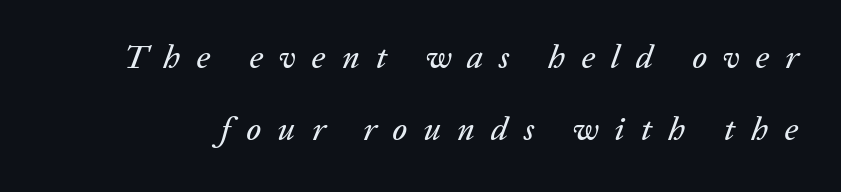
Each letter keeps its own natural width here, so spacing adapts to shape. The passage shown is not underscored anywhere. Look at the tracking — it's clearly loosened, letters drifting apart. The lines are spread far apart with generous leading.
